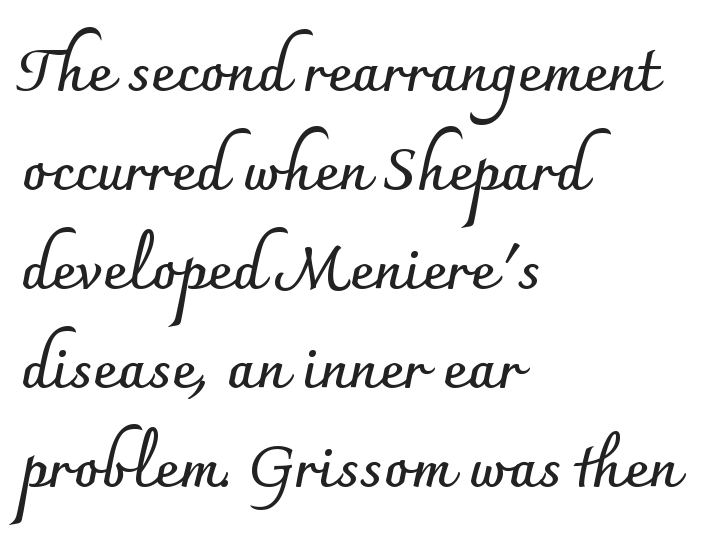
Q: Is the text bold? A: Yes.
Q: Is the text italic (slanted)? A: Yes.
Q: Is the typeface a serif or a sans-serif typeface? A: Sans-serif.
Q: Is the text underlined? A: No.
Q: How is the paragraph aligned? A: Left-aligned.
Q: Is the spacing between letters normal or unusually wide? A: Normal.
Q: Is the spacing between lines tight, normal or loose? A: Normal.
Q: Width (condensed, normal, or wide)? A: Normal.
Q: Stroke contrast? A: Low.
Q: x-height? A: Small.
Q: Monospaced? A: No.
